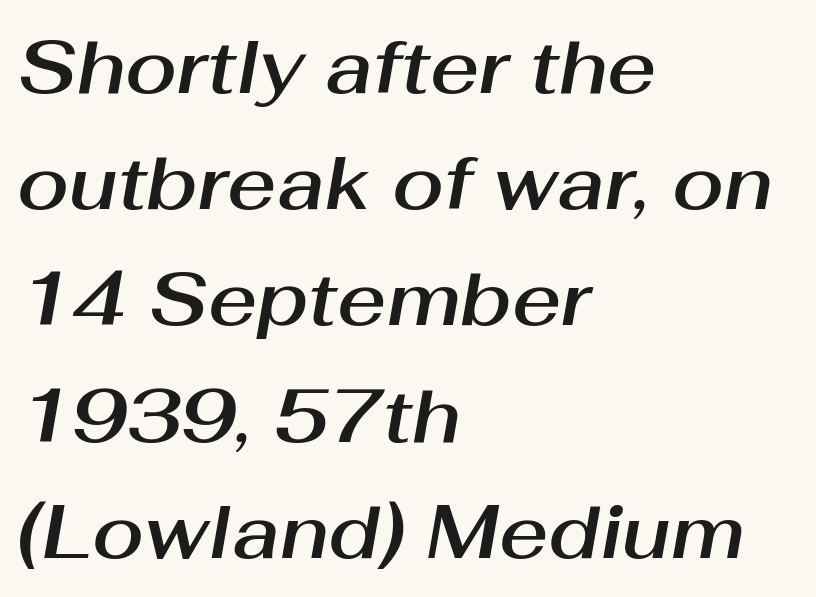
The image shows 75 px text type, italic (leaning right); set left-aligned, normal line spacing (1.55x), normal letter spacing, not underlined; medium stroke contrast and a medium x-height.
